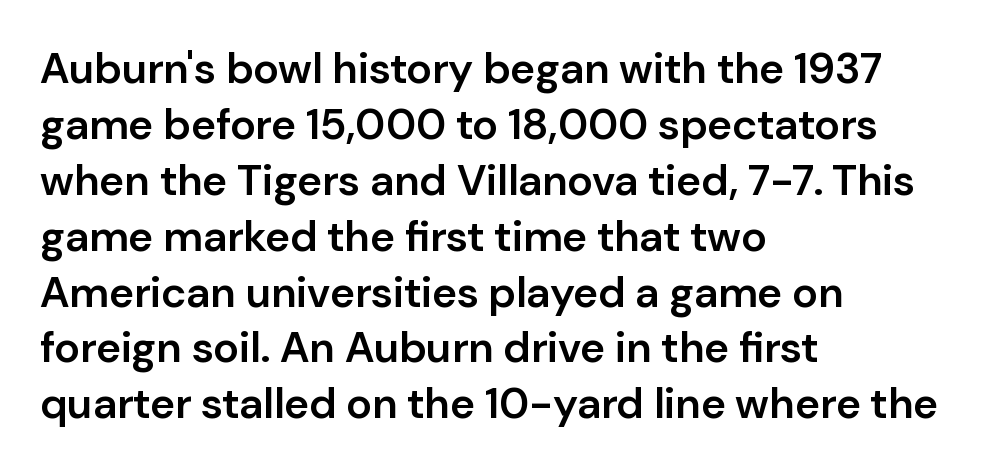
Teacher's note: observe the even left margin — that is flush-left alignment. Anything drawn beneath the words? Only blank space. A sans-serif font was chosen for this passage. Does the leading feel generous? No, just average.
